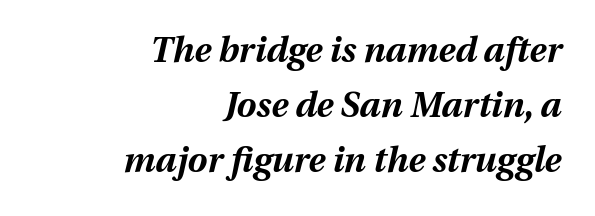
{"italic": "yes", "lean": "right", "slant_degrees": 13, "bold": "yes", "weight": "bold", "width": "normal", "stroke_contrast": "medium", "x_height": "medium", "monospaced": "no", "underline": "no", "align": "right", "line_spacing": "normal", "line_spacing_ratio": 1.57, "letter_spacing": "normal", "letter_spacing_em": 0.0, "glyph_px": 35}
